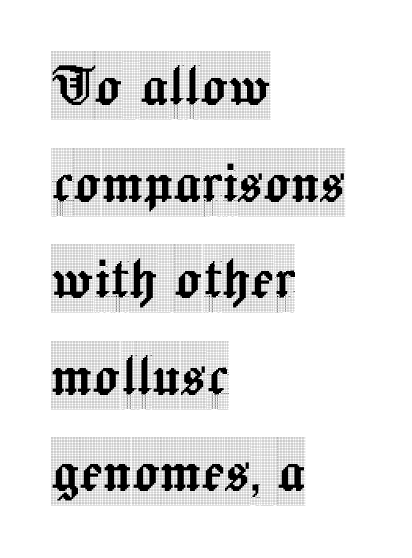
{"serif": "yes", "italic": "no", "width": "condensed", "x_height": "large", "monospaced": "no", "underline": "no", "align": "left", "line_spacing": "normal", "line_spacing_ratio": 1.42, "letter_spacing": "normal", "letter_spacing_em": 0.0, "glyph_px": 68}
